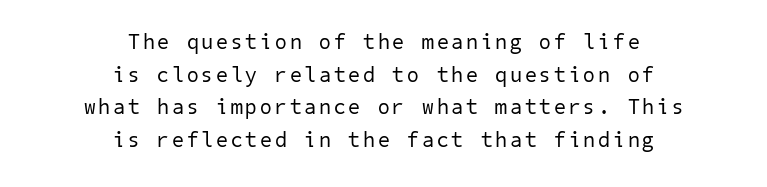
Q: Is the text bold? A: No.
Q: Is the text underlined? A: No.
Q: How is the paragraph aligned? A: Centered.
Q: Is the spacing between lines tight, normal or loose? A: Normal.
